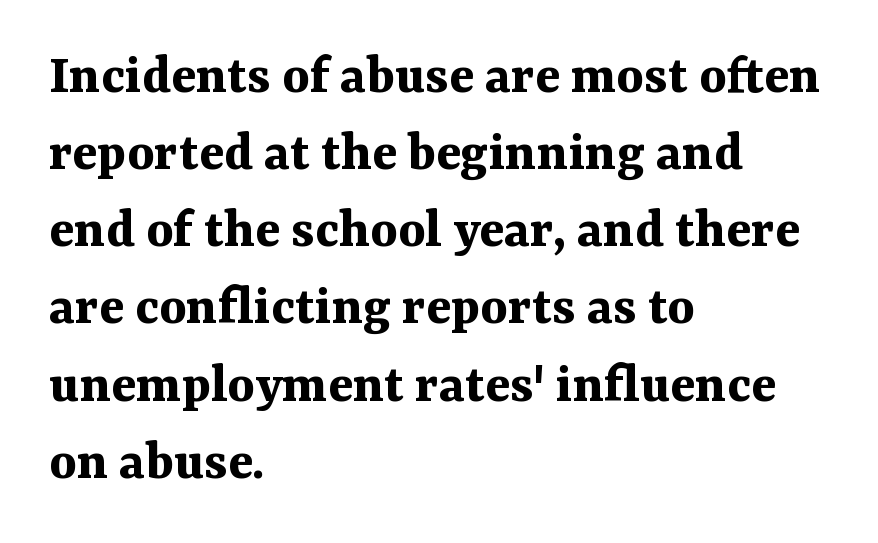
The image shows 58 px bold serif type, upright; set left-aligned, normal line spacing (1.33x), normal letter spacing, not underlined; medium stroke contrast and a medium x-height.
